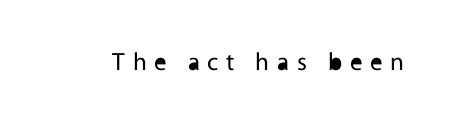
{"italic": "no", "bold": "no", "underline": "no", "letter_spacing": "wide", "letter_spacing_em": 0.31, "glyph_px": 25}
